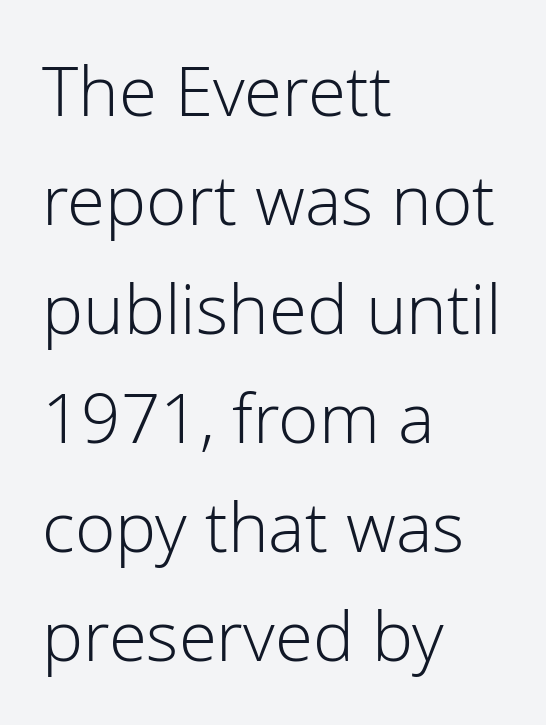
The passage shown is typed in a proportional face where columns would drift. Stems and bowls with no extra thickness — not bold. A typesetter would label this face a sans. The setting favours the left margin, as ordinary paragraphs usually do.
